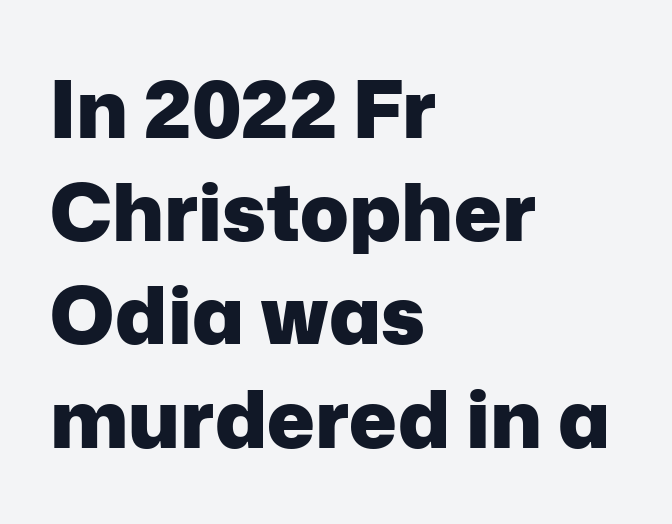
Q: Is the text bold? A: Yes.
Q: Is the text italic (slanted)? A: No, it is upright.
Q: Is the typeface a serif or a sans-serif typeface? A: Sans-serif.
Q: Is the text underlined? A: No.
Q: How is the paragraph aligned? A: Left-aligned.
Q: Is the spacing between letters normal or unusually wide? A: Normal.
Q: Is the spacing between lines tight, normal or loose? A: Normal.
Q: Width (condensed, normal, or wide)? A: Normal.
Q: Stroke contrast? A: Low.
Q: x-height? A: Medium.
Q: Monospaced? A: No.
